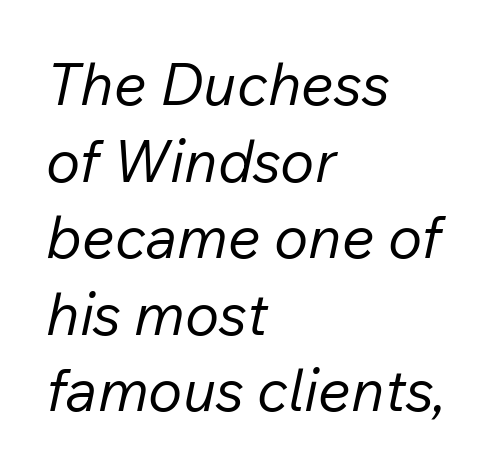
Vertically, the passage feels balanced, rows spaced as you'd expect. Glyph-to-glyph distance matches everyday printed text. Casual observation: everything's shoved over to the left. A clean baseline with only descenders dipping below it. Quick note: italic.
